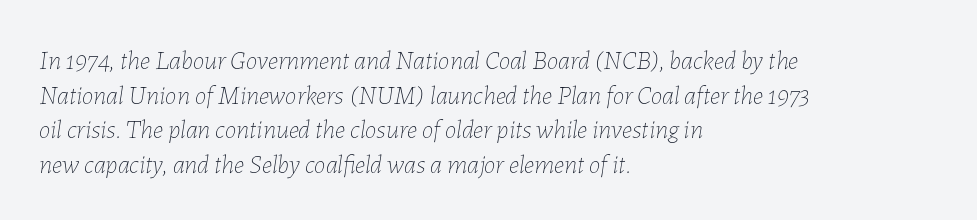
{"italic": "yes", "lean": "right", "slant_degrees": 7, "bold": "no", "underline": "no", "align": "left", "line_spacing": "normal", "line_spacing_ratio": 1.33, "letter_spacing": "normal", "letter_spacing_em": 0.0, "glyph_px": 26}
